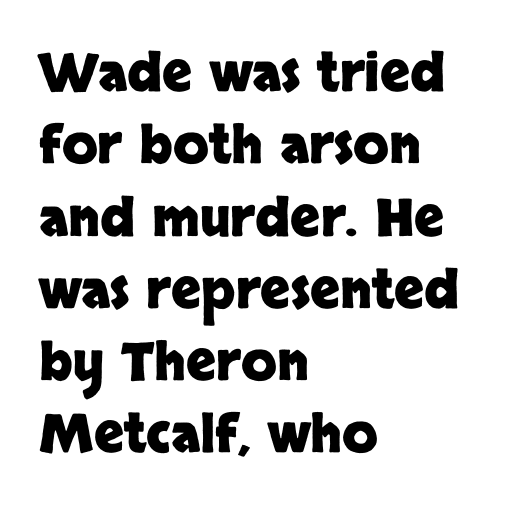
The image shows 52 px heavy sans-serif type, upright; set left-aligned, normal line spacing (1.39x), normal letter spacing, not underlined; low stroke contrast and a large x-height.
